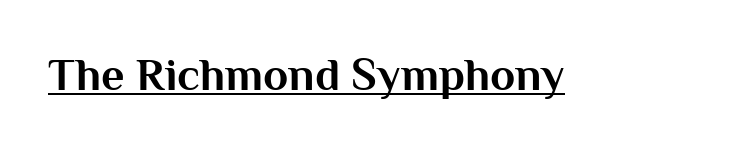
Each letter keeps its own natural width here, so spacing adapts to shape. Does the weight exceed regular? Yes, all the way to bold. The glyphs are accompanied by a horizontal stroke just below them. Note: no serifs on the glyphs. The specimen reads as upright at a glance.
